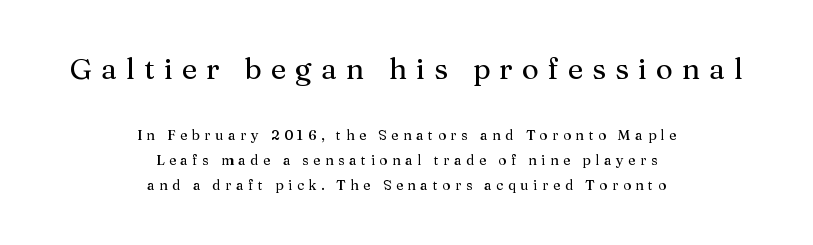
A typesetter would label this face a serif. The setting favours the middle, as headings and verse often do. The horizontal fit of the characters is loose and conspicuously gappy. Does the bottom block carry the larger type? No, the top block does. Spacing verdict: proportional, widths tailored to each character.
